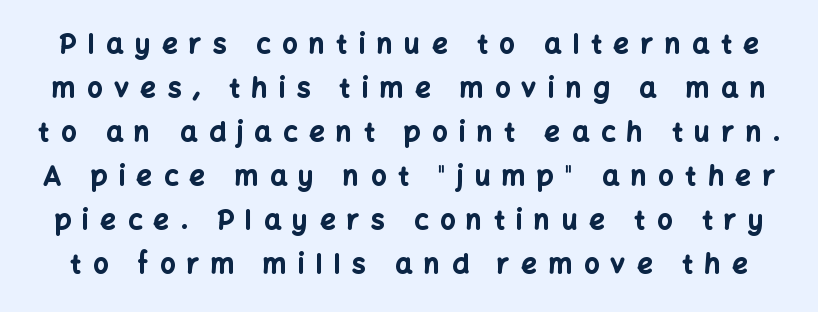
The image shows 27 px bold type, upright; set normal line spacing (1.63x), unusually wide letter spacing (+0.43 em), not underlined.
